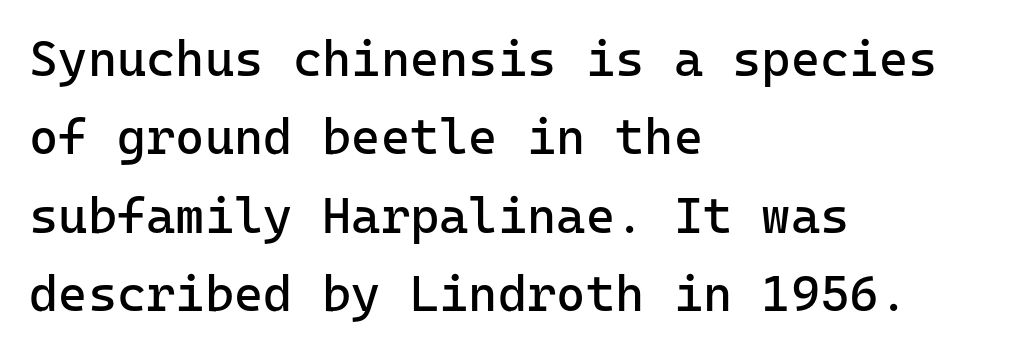
The image shows 50 px regular-weight sans-serif type, upright; set left-aligned, normal line spacing (1.57x), normal letter spacing, not underlined; low stroke contrast and a medium x-height.
